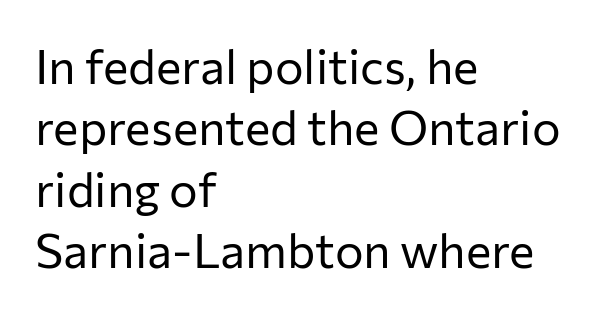
Q: Is the text bold? A: No.
Q: Is the text italic (slanted)? A: No, it is upright.
Q: Is the typeface a serif or a sans-serif typeface? A: Sans-serif.
Q: Is the text underlined? A: No.
Q: How is the paragraph aligned? A: Left-aligned.
Q: Is the spacing between letters normal or unusually wide? A: Normal.
Q: Is the spacing between lines tight, normal or loose? A: Normal.
Q: Width (condensed, normal, or wide)? A: Normal.
Q: Stroke contrast? A: Low.
Q: x-height? A: Medium.
Q: Monospaced? A: No.
